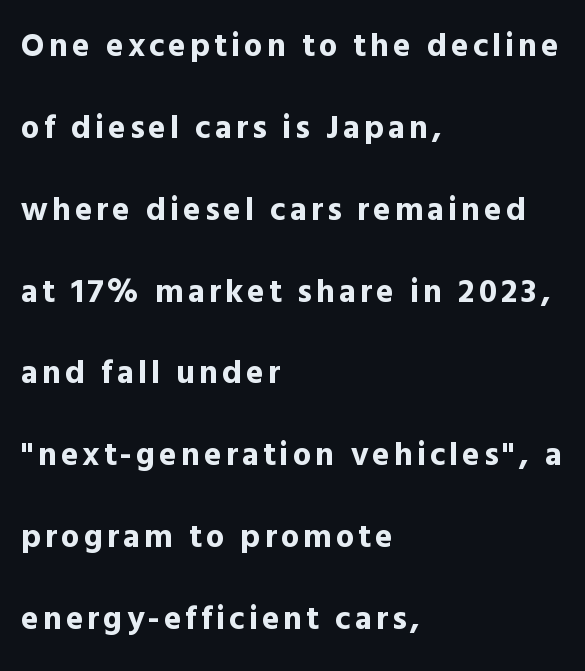
You could not count columns in this text — the font is proportionally spaced. Airy leading. This rendering uses left alignment, leaving the right contour irregular. This is roman type, the default non-slanted kind. A clean baseline with only descenders dipping below it. The rendering uses a bold face; every stroke is thick and dark.
